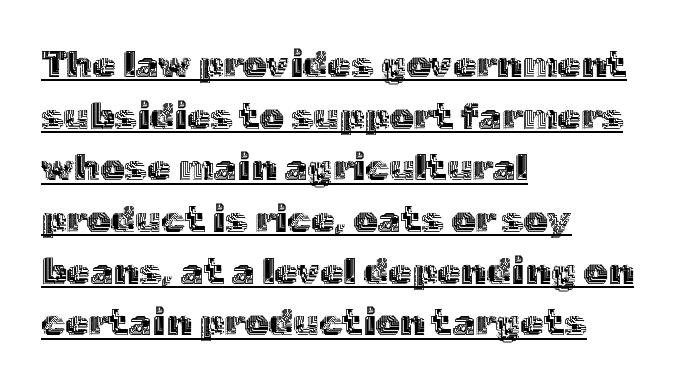
{"italic": "no", "width": "normal", "x_height": "medium", "monospaced": "no", "underline": "yes", "align": "left", "line_spacing": "normal", "line_spacing_ratio": 1.36, "letter_spacing": "normal", "letter_spacing_em": 0.0, "glyph_px": 38}
